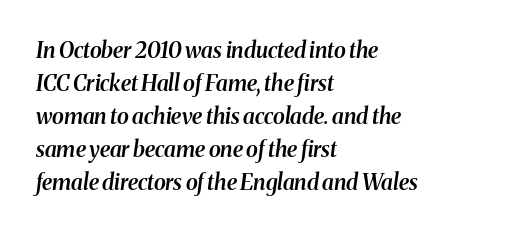
{"italic": "yes", "lean": "right", "slant_degrees": 8, "bold": "semi", "underline": "no", "align": "left", "line_spacing": "normal", "line_spacing_ratio": 1.5, "letter_spacing": "normal", "letter_spacing_em": 0.0, "glyph_px": 22}
